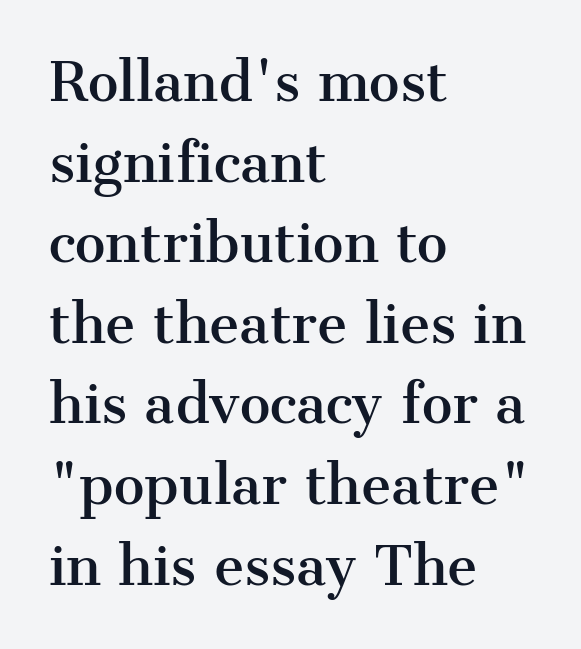
The gap between lines stays unmarked. The face used here is proportionally spaced, like ordinary book or web type. Honestly, the letter spacing is just normal — you wouldn't notice it. The vertical gap from one line to the next is medium. The letters stand straight up with perfectly vertical stems. Old-style or modern, the face here clearly has serifs.
